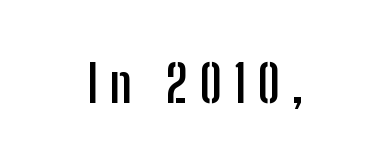
{"serif": "no", "italic": "no", "bold": "yes", "weight": "semibold", "width": "condensed", "stroke_contrast": "low", "x_height": "medium", "monospaced": "no", "underline": "no", "letter_spacing": "wide", "letter_spacing_em": 0.23, "glyph_px": 51}
